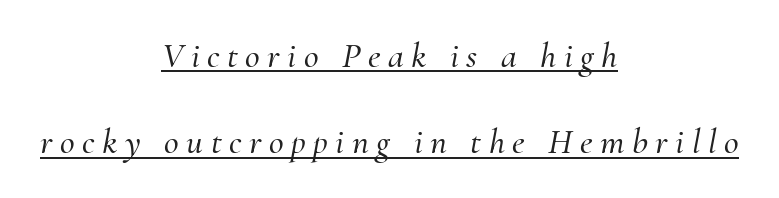
The passage is arranged like a title page — every line centered. Words appear elongated and porous because spacing is wide. Reading down the column, the eye jumps a long way to each next line. Underlined type. Typographically, this falls in the serif category. Spacing verdict: proportional, widths tailored to each character.
